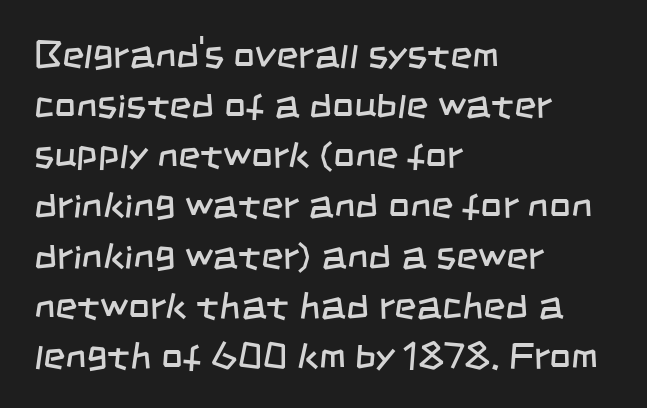
Q: Is the text bold? A: No.
Q: Is the typeface a serif or a sans-serif typeface? A: Sans-serif.
Q: Is the text underlined? A: No.
Q: How is the paragraph aligned? A: Left-aligned.
Q: Is the spacing between letters normal or unusually wide? A: Normal.
Q: Is the spacing between lines tight, normal or loose? A: Normal.
Q: Width (condensed, normal, or wide)? A: Condensed.
Q: Stroke contrast? A: Low.
Q: x-height? A: Large.
Q: Monospaced? A: No.
